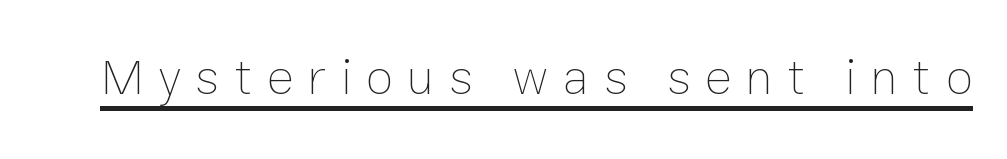
Q: Is the text bold? A: No.
Q: Is the text italic (slanted)? A: No, it is upright.
Q: Is the text underlined? A: Yes.
Q: Is the spacing between letters normal or unusually wide? A: Unusually wide.
Q: Width (condensed, normal, or wide)? A: Normal.
Q: Stroke contrast? A: Low.
Q: x-height? A: Medium.
Q: Monospaced? A: No.
